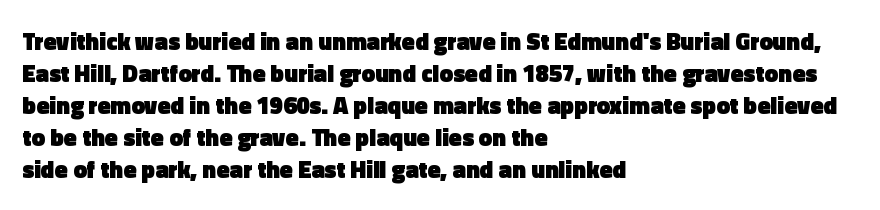
How are the letters spaced? Ordinarily, with no added tracking. Left-aligned paragraph, ragged on the right. The rows are spaced the way most documents space them. The glyphs are unaccompanied by any horizontal stroke below them. Weight check: bold — yes, fully. Ordinary non-slanted type is in use.
